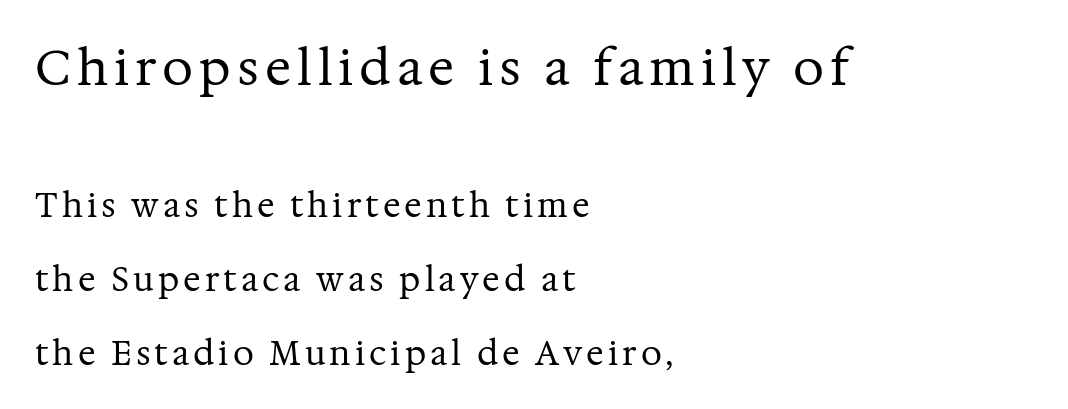
Heaviness? Minimal to ordinary, like unemphasized prose. Rows of type keep a wide berth in the vertical direction. The gap between lines stays unmarked. Horizontally, the lines are justified to the leading edge only.
